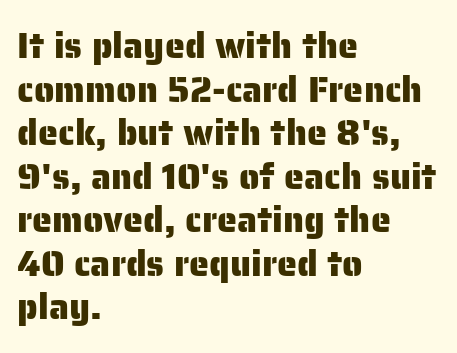
Examine the stroke ends and you'll find no serifs. This sample has the flowing, uneven cadence of proportional lettering. In terms of posture, this sample is upright. The rag falls on the right side of this text block. Inter-character spacing is left at the font's built-in metrics.
